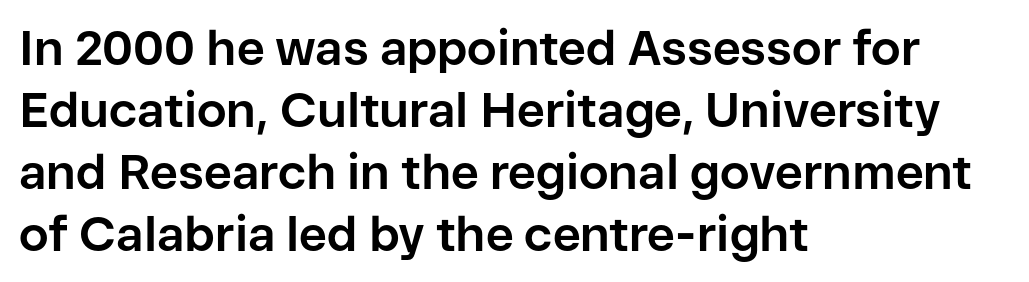
The image shows 48 px bold sans-serif type, upright; set left-aligned, normal line spacing (1.29x), normal letter spacing, not underlined; low stroke contrast and a medium x-height.
